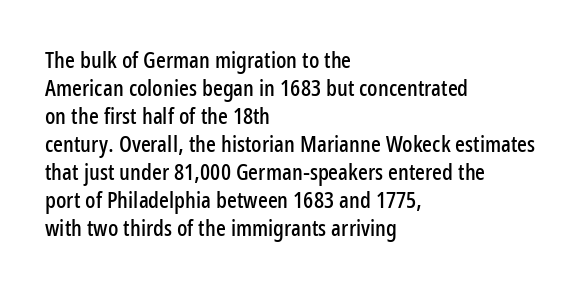
The image shows 23 px text type, upright; set left-aligned, line spacing 1.22x, normal letter spacing, not underlined.
